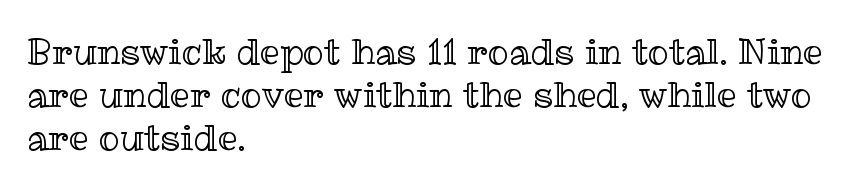
Q: Is the text italic (slanted)? A: No, it is upright.
Q: Is the text underlined? A: No.
Q: How is the paragraph aligned? A: Left-aligned.
Q: Is the spacing between letters normal or unusually wide? A: Normal.
Q: Width (condensed, normal, or wide)? A: Normal.
Q: x-height? A: Medium.
Q: Monospaced? A: No.
